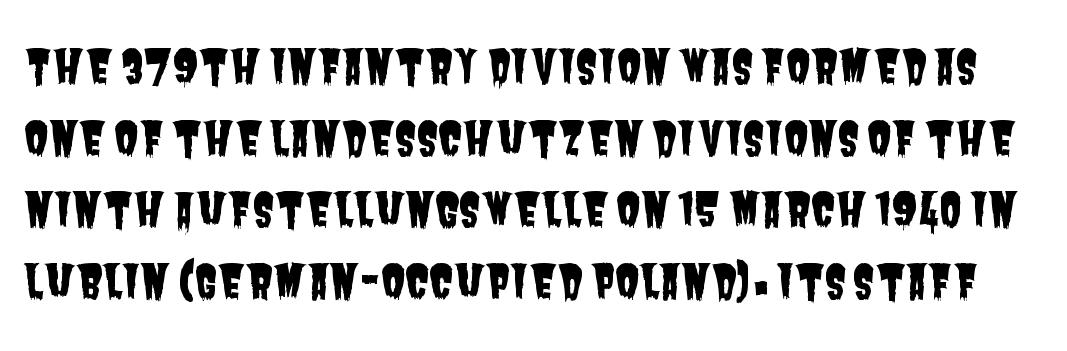
Q: Is the typeface a serif or a sans-serif typeface? A: Sans-serif.
Q: Is the text underlined? A: No.
Q: Is the spacing between letters normal or unusually wide? A: Normal.
Q: Is the spacing between lines tight, normal or loose? A: Normal.
Q: Width (condensed, normal, or wide)? A: Condensed.
Q: Stroke contrast? A: Low.
Q: x-height? A: Large.
Q: Monospaced? A: No.
